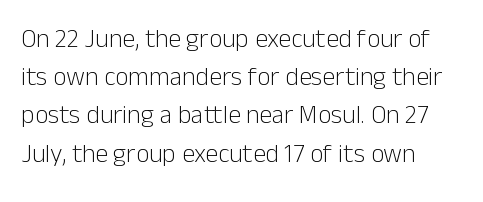
Q: Is the text bold? A: No.
Q: Is the text italic (slanted)? A: No, it is upright.
Q: Is the text underlined? A: No.
Q: How is the paragraph aligned? A: Left-aligned.
Q: Is the spacing between letters normal or unusually wide? A: Normal.
Q: Is the spacing between lines tight, normal or loose? A: Normal.
